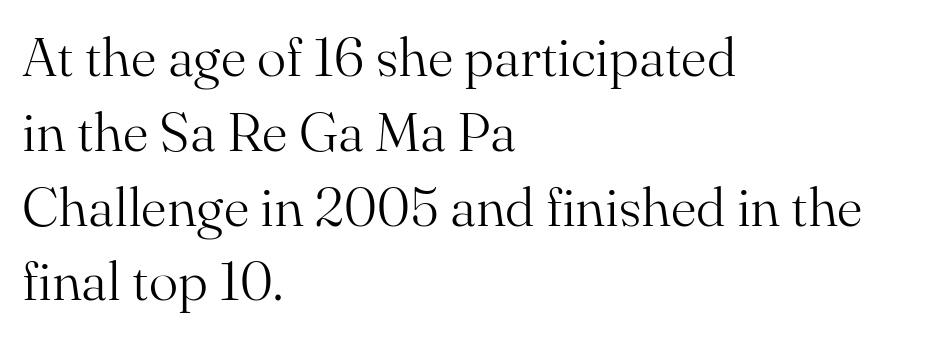
The horizontal fit of the characters is conventional and even. It's the straight-up-and-down kind of type. Where is the straight margin? On the left. Observe the serifs anchoring each vertical stroke in this sample. Note the varied advance widths — an 'i' is clearly narrower than an 'm'.
